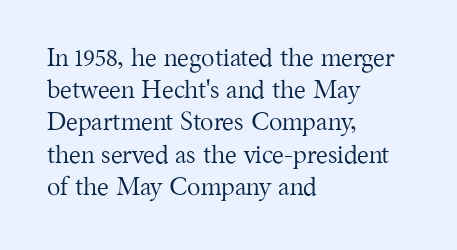
The image shows 25 px text type, upright; set left-aligned, normal line spacing (1.29x), normal letter spacing, not underlined.
